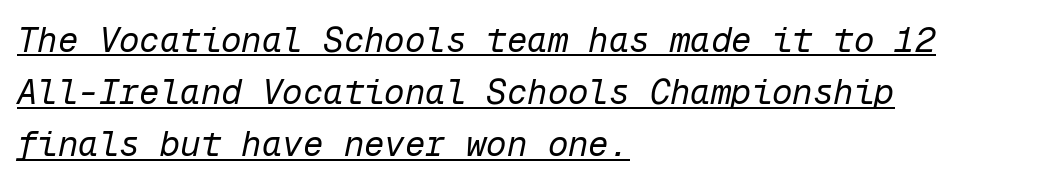
In terms of letterspacing, this is plain default setting. This rendering features underlined lettering. Each letter, wide or thin by design, is forced into the same width here. Leading matches the norm, producing a regular column. The strokes carry an ordinary text weight at most. Caption: multi-line text, flush left, ragged right.
